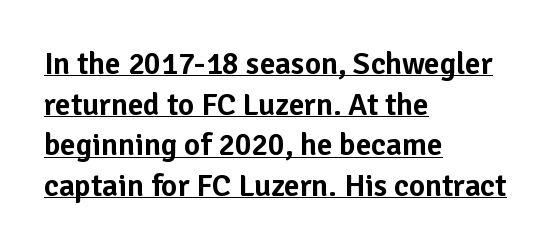
The image shows 31 px sans-serif type, upright; set left-aligned, normal line spacing (1.31x), normal letter spacing, underlined; low stroke contrast and a medium x-height.
